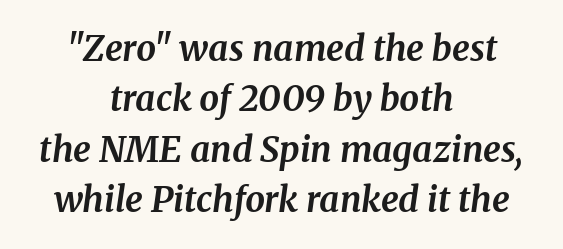
Q: Is the text bold? A: Yes.
Q: Is the text italic (slanted)? A: Yes, it leans right by about 8 degrees.
Q: Is the typeface a serif or a sans-serif typeface? A: Serif.
Q: Is the text underlined? A: No.
Q: How is the paragraph aligned? A: Centered.
Q: Is the spacing between letters normal or unusually wide? A: Normal.
Q: Is the spacing between lines tight, normal or loose? A: Normal.
Q: Width (condensed, normal, or wide)? A: Normal.
Q: Stroke contrast? A: Medium.
Q: x-height? A: Medium.
Q: Monospaced? A: No.
